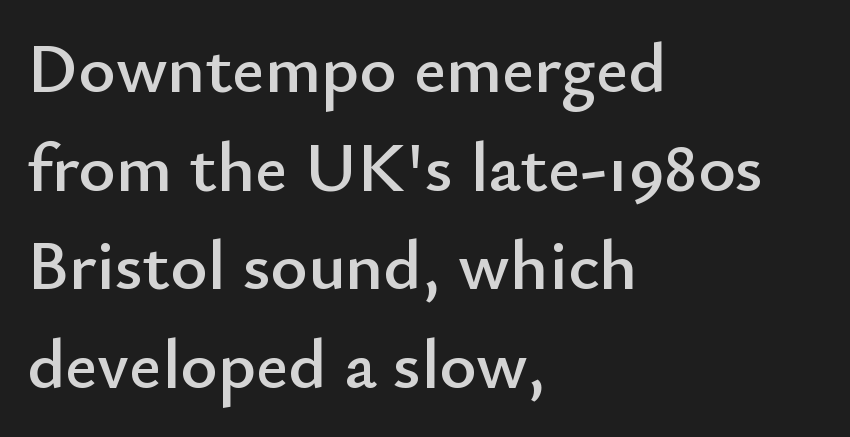
Q: Is the text italic (slanted)? A: No, it is upright.
Q: Is the typeface a serif or a sans-serif typeface? A: Sans-serif.
Q: Is the text underlined? A: No.
Q: How is the paragraph aligned? A: Left-aligned.
Q: Is the spacing between letters normal or unusually wide? A: Normal.
Q: Is the spacing between lines tight, normal or loose? A: Normal.
Q: Width (condensed, normal, or wide)? A: Normal.
Q: Stroke contrast? A: Low.
Q: x-height? A: Small.
Q: Monospaced? A: No.
